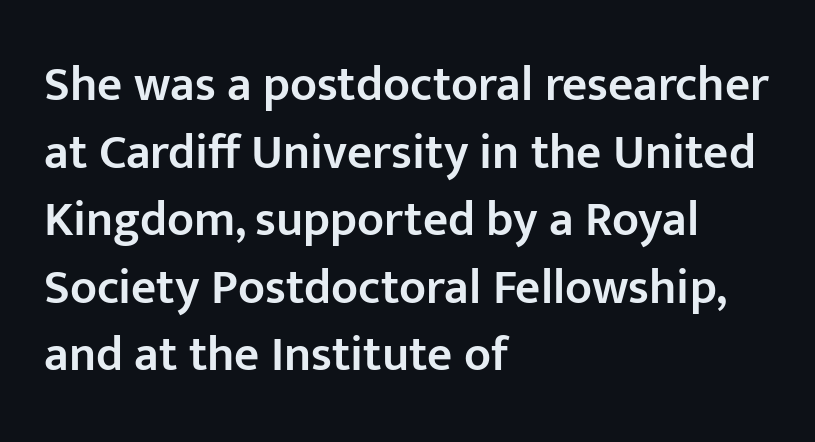
Plain, unruled lines of type. Every character sits straight up, as roman type does. Check where the strokes stop: nothing finishes them off — pure sans. The strokes are fattened partway — semibold, not bold. These lines are rendered in a variable-pitch font. Line beginnings align vertically; line endings do not.
